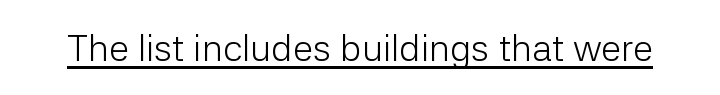
The passage shown is typed in a proportional face where columns would drift. Inter-character spacing is left at the font's built-in metrics. I'd call this a sans setting — the letters go barefoot. The letterforms sit at book weight or below. The letters stand straight up with perfectly vertical stems.
